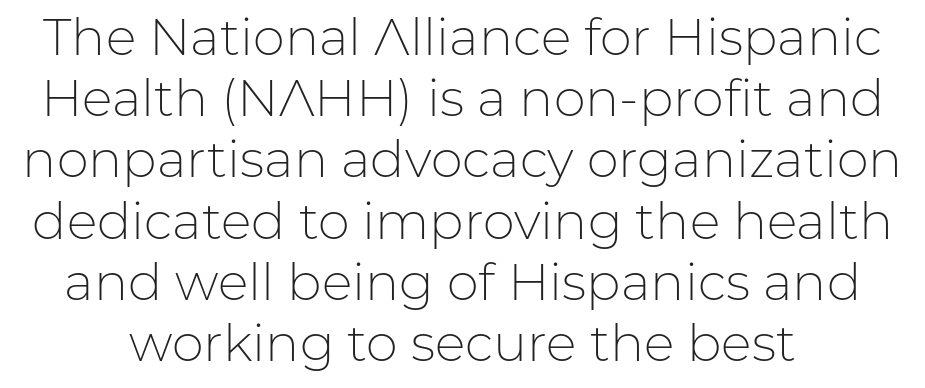
The image shows 51 px light sans-serif type, upright; set line spacing 1.2x, normal letter spacing, not underlined; low stroke contrast and a medium x-height.
